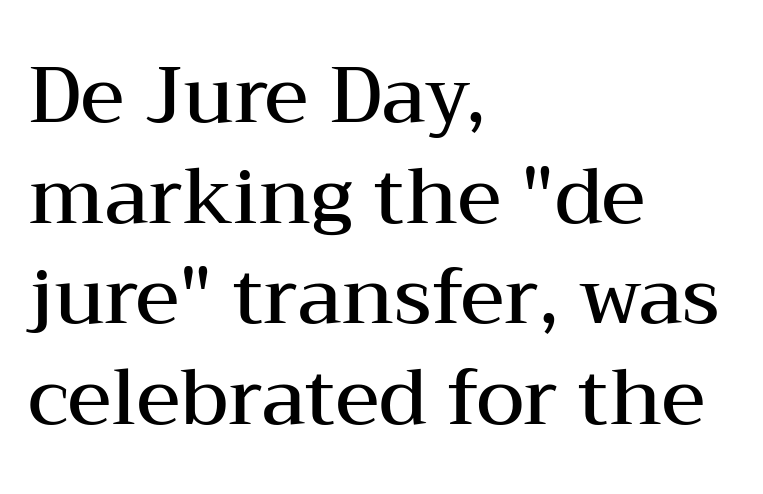
You could call the tracking neutral — neither tight nor loose. Stroke thickness is moderately raised; the sample reads as semibold. Here the designer chose a conventional face with non-uniform glyph widths. Only glyphs here, with clear space below each row. Alignment: flush left.
